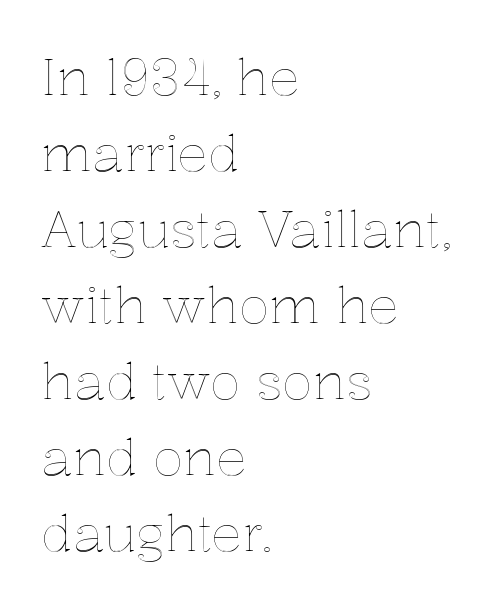
{"italic": "no", "width": "normal", "x_height": "medium", "monospaced": "no", "underline": "no", "align": "left", "line_spacing": "normal", "line_spacing_ratio": 1.49, "letter_spacing": "normal", "letter_spacing_em": 0.0, "glyph_px": 51}
